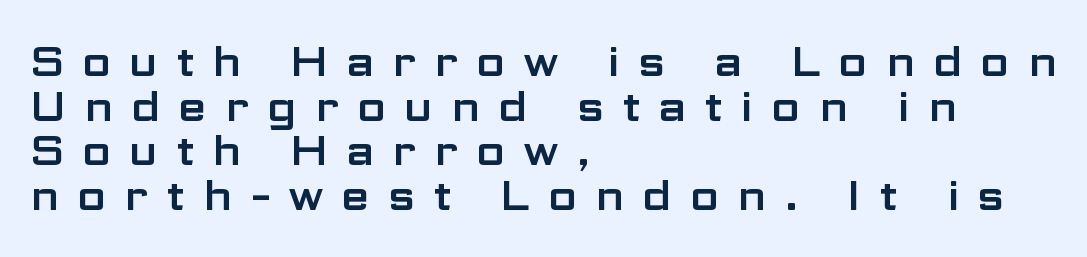
Q: Is the text italic (slanted)? A: No, it is upright.
Q: Is the typeface a serif or a sans-serif typeface? A: Sans-serif.
Q: Is the text underlined? A: No.
Q: How is the paragraph aligned? A: Left-aligned.
Q: Is the spacing between letters normal or unusually wide? A: Unusually wide.
Q: Is the spacing between lines tight, normal or loose? A: Tight.
Q: Width (condensed, normal, or wide)? A: Wide.
Q: Stroke contrast? A: Low.
Q: x-height? A: Medium.
Q: Monospaced? A: No.
